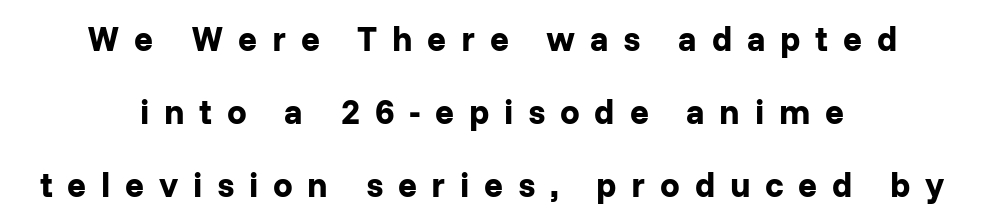
The image shows 35 px bold sans-serif type, upright; set centered, loose line spacing (2.08x), unusually wide letter spacing (+0.42 em), not underlined; low stroke contrast and a medium x-height.
